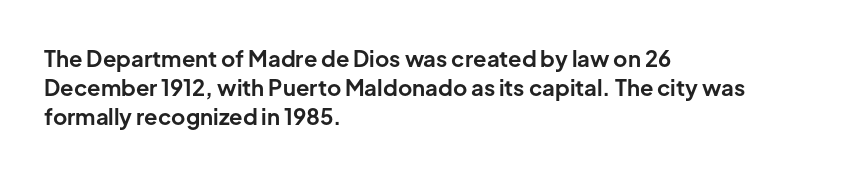
{"italic": "no", "bold": "yes", "underline": "no", "align": "left", "line_spacing": "normal", "line_spacing_ratio": 1.32, "letter_spacing": "normal", "letter_spacing_em": 0.0, "glyph_px": 22}
